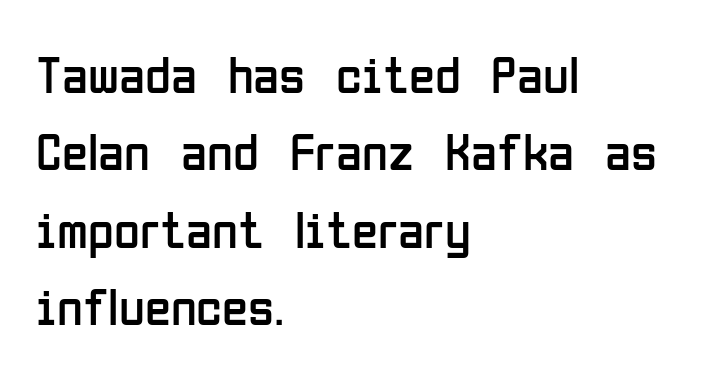
{"serif": "no", "italic": "no", "bold": "no", "weight": "regular", "width": "condensed", "stroke_contrast": "low", "x_height": "medium", "monospaced": "no", "underline": "no", "align": "left", "line_spacing": "normal", "line_spacing_ratio": 1.46, "letter_spacing": "normal", "letter_spacing_em": 0.0, "glyph_px": 53}
